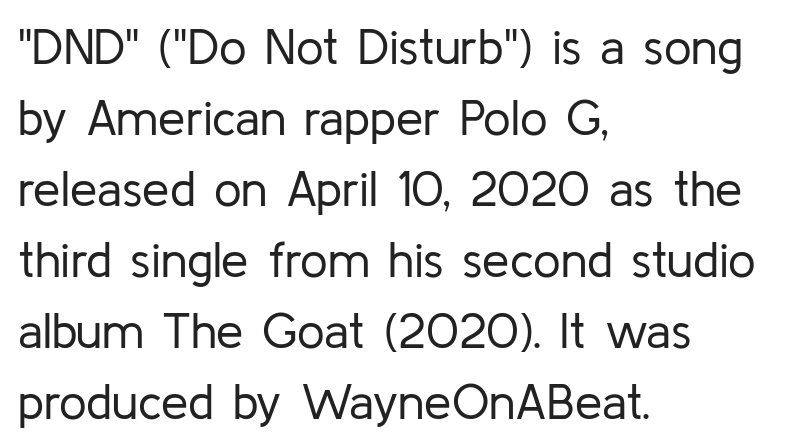
The image shows 49 px regular-weight sans-serif type, upright; set left-aligned, normal line spacing (1.45x), normal letter spacing, not underlined; low stroke contrast and a medium x-height.
